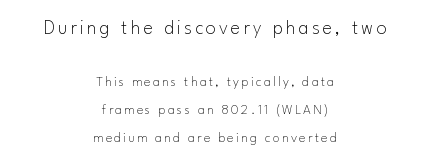
The image shows 20 px text type, upright; set centered, loose line spacing (2.0x), not underlined; the first (top) block is 1.43x larger.
